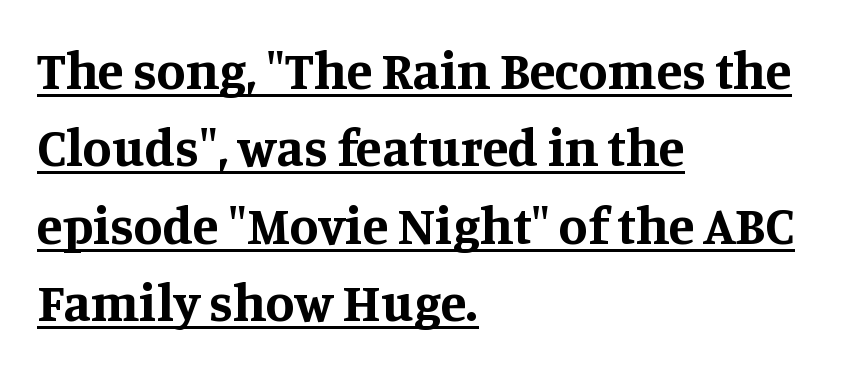
The image shows 53 px bold serif type, upright; set left-aligned, normal line spacing (1.46x), normal letter spacing, underlined; medium stroke contrast and a large x-height.
